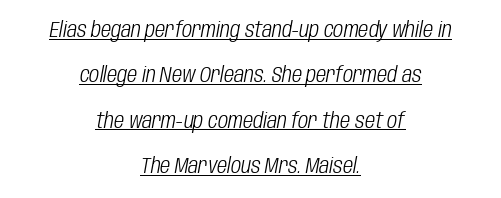
Q: Is the text bold? A: No.
Q: Is the text italic (slanted)? A: Yes, it leans right by about 10 degrees.
Q: Is the text underlined? A: Yes.
Q: How is the paragraph aligned? A: Centered.
Q: Is the spacing between letters normal or unusually wide? A: Normal.
Q: Is the spacing between lines tight, normal or loose? A: Loose.
